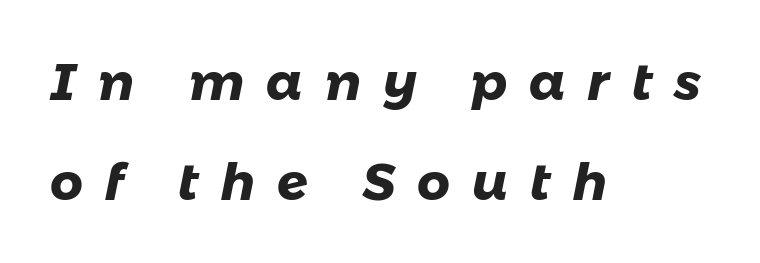
{"serif": "no", "bold": "yes", "weight": "heavy", "width": "normal", "stroke_contrast": "low", "x_height": "medium", "monospaced": "no", "underline": "no", "align": "left", "line_spacing": "loose", "line_spacing_ratio": 1.96, "letter_spacing": "wide", "letter_spacing_em": 0.43, "glyph_px": 51}
